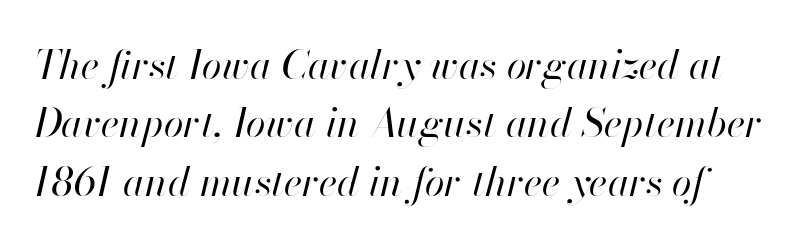
The letters sit at their default tracking, neither squeezed nor spread. Leading: standard. Do the characters align in a grid? No, the font is proportional. A bare baseline throughout the passage. In terms of posture, this sample is oblique. Stems and bowls with no extra thickness — not bold.
